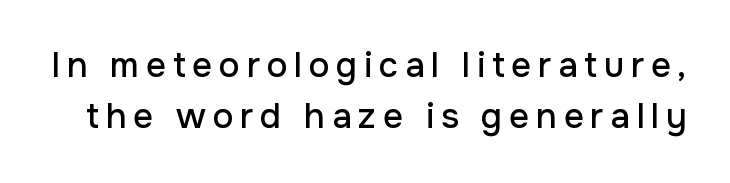
Q: Is the text italic (slanted)? A: No, it is upright.
Q: Is the typeface a serif or a sans-serif typeface? A: Sans-serif.
Q: Is the text underlined? A: No.
Q: Is the spacing between lines tight, normal or loose? A: Normal.
Q: Width (condensed, normal, or wide)? A: Normal.
Q: Stroke contrast? A: Low.
Q: x-height? A: Medium.
Q: Monospaced? A: No.
